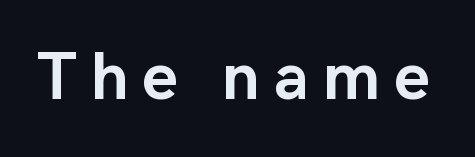
The image shows 68 px semibold sans-serif type, upright; set unusually wide letter spacing (+0.2 em), not underlined; low stroke contrast and a medium x-height.
